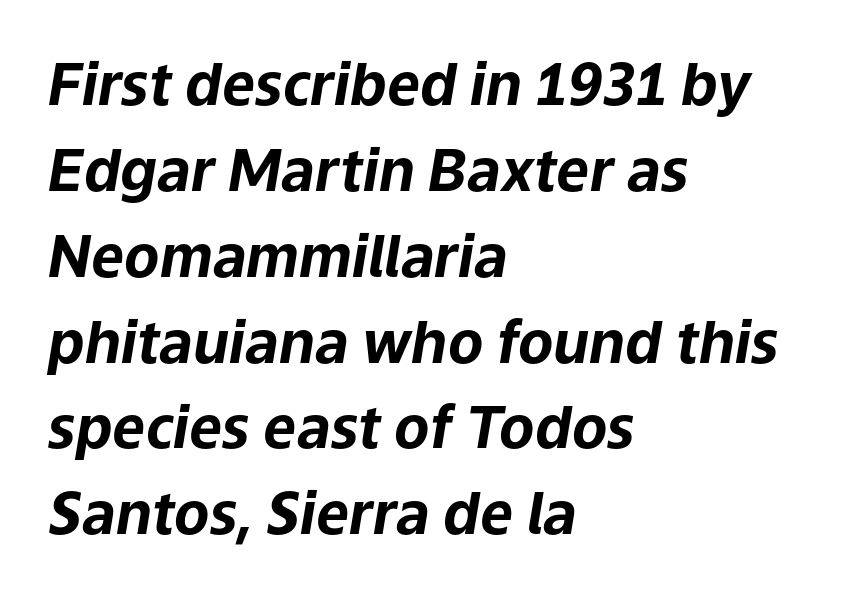
The image shows 58 px bold type, italic (leaning right); set left-aligned, normal line spacing (1.48x), normal letter spacing, not underlined; low stroke contrast and a medium x-height.
